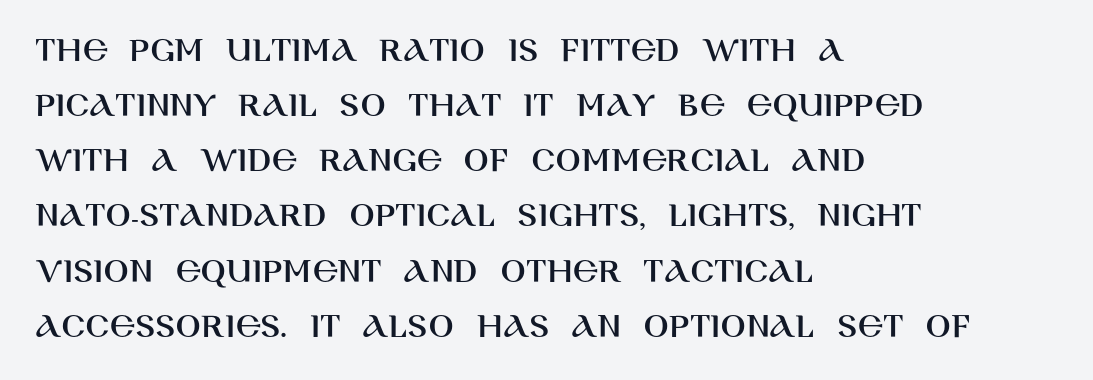
The setting favours the left margin, as ordinary paragraphs usually do. Rule under the text: the space is simply empty. Designer's note — italics off, roman on. The horizontal fit of the characters is conventional and even.
